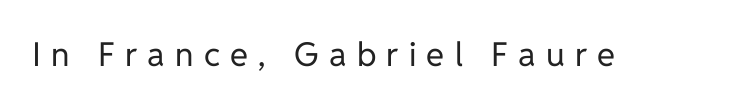
The image shows 33 px regular-weight sans-serif type, upright; set unusually wide letter spacing (+0.31 em), not underlined; low stroke contrast and a medium x-height.
